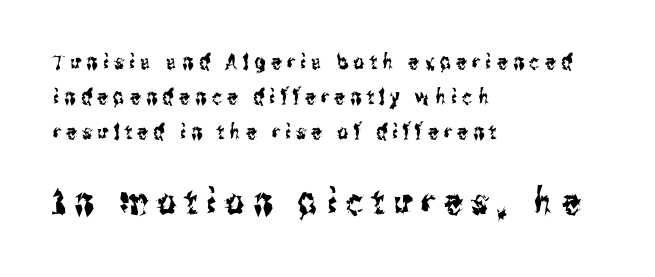
No italicization has been applied; the sample stays upright. The rendering inserts visible extra space after every character. Leading: standard. The foot of each line stays bare and open.
